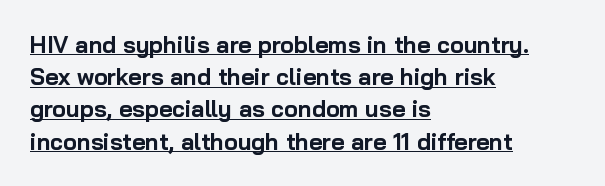
Q: Is the text bold? A: Yes.
Q: Is the text italic (slanted)? A: No, it is upright.
Q: Is the text underlined? A: Yes.
Q: How is the paragraph aligned? A: Left-aligned.
Q: Is the spacing between letters normal or unusually wide? A: Normal.
Q: Is the spacing between lines tight, normal or loose? A: Normal.
